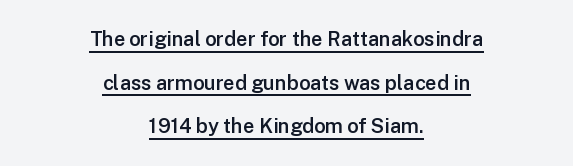
Q: Is the text bold? A: Semi-bold.
Q: Is the text italic (slanted)? A: No, it is upright.
Q: Is the text underlined? A: Yes.
Q: How is the paragraph aligned? A: Centered.
Q: Is the spacing between letters normal or unusually wide? A: Normal.
Q: Is the spacing between lines tight, normal or loose? A: Loose.
